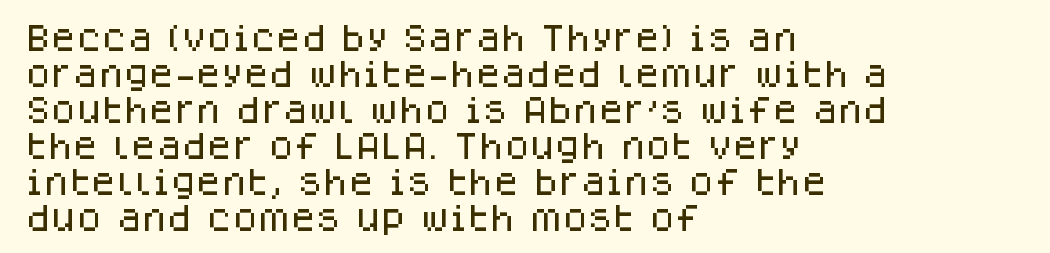
These lines are rendered in a variable-pitch font. You can tell from the bare stems that sans-serif type was used. Line beginnings align vertically; line endings do not. Italic? Not at all — the glyphs are vertical.
